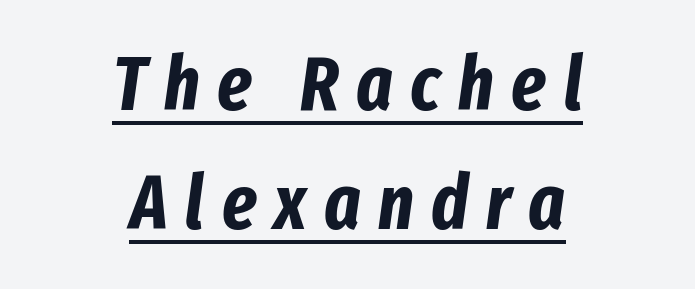
The image shows 76 px bold, condensed type, italic (leaning right); set centered, normal line spacing (1.57x), unusually wide letter spacing (+0.23 em), underlined; low stroke contrast and a medium x-height.
